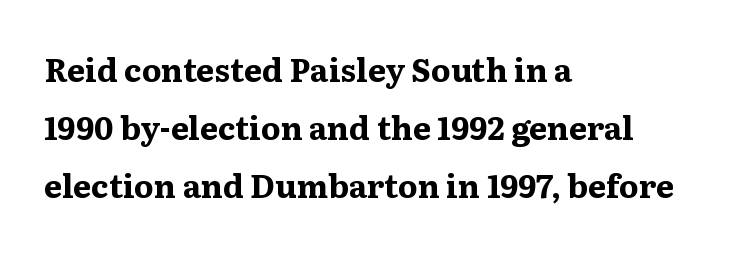
The image shows 32 px bold, wide serif type, upright; set left-aligned, line spacing 1.82x, normal letter spacing, not underlined; medium stroke contrast and a medium x-height.
